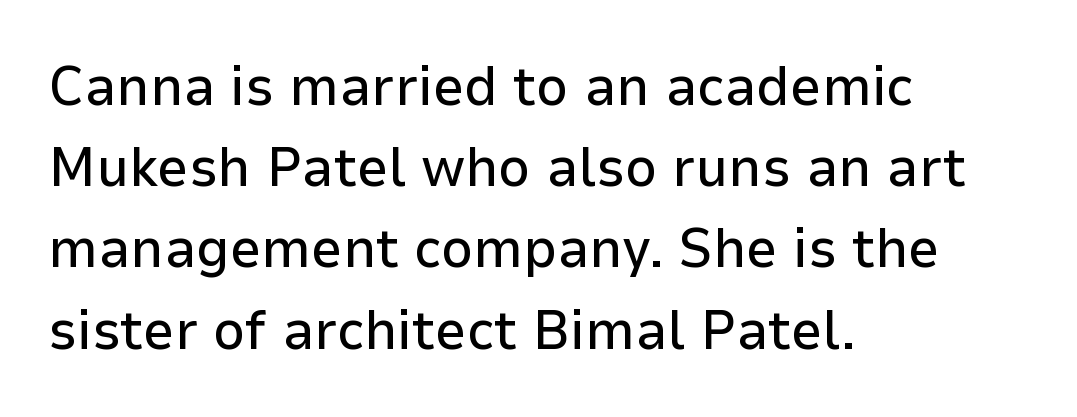
Vertical strokes here are truly vertical. Vertically, the passage feels balanced, rows spaced as you'd expect. Is this a fixed-width face? No — the glyphs have proportional, varying widths. What stands out about the letter spacing? Nothing — it is the standard amount. This sample uses a sans-serif face.
